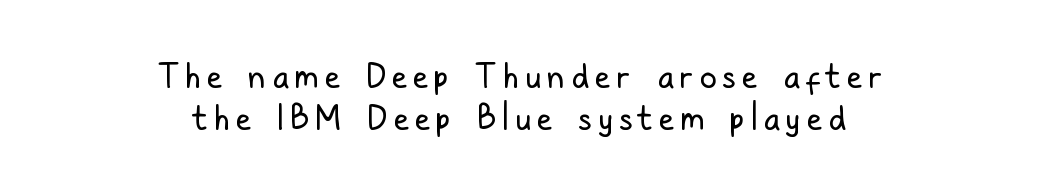
Does the lettering tilt? It doesn't — this is upright. Horizontal alignment here is central, giving a formal, balanced look. Each row of text sits above clean, open space. Think of a printed novel: that variable character pitch is what you see here. The type family on display is of the sans-serif kind.
